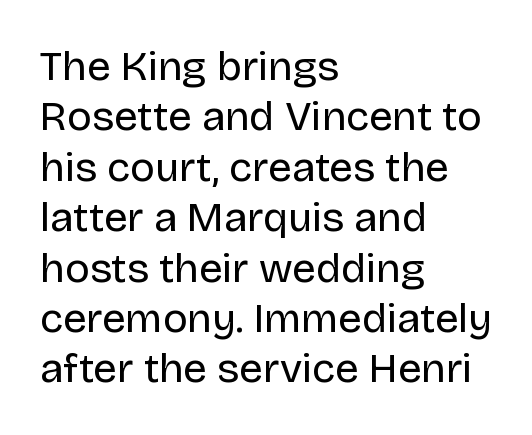
Q: Is the text bold? A: No.
Q: Is the text italic (slanted)? A: No, it is upright.
Q: Is the typeface a serif or a sans-serif typeface? A: Sans-serif.
Q: Is the text underlined? A: No.
Q: How is the paragraph aligned? A: Left-aligned.
Q: Is the spacing between letters normal or unusually wide? A: Normal.
Q: Width (condensed, normal, or wide)? A: Normal.
Q: Stroke contrast? A: Low.
Q: x-height? A: Large.
Q: Monospaced? A: No.
